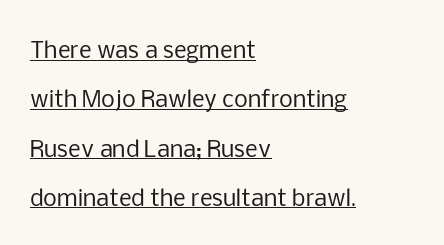
Q: Is the text bold? A: No.
Q: Is the text italic (slanted)? A: No, it is upright.
Q: Is the text underlined? A: Yes.
Q: How is the paragraph aligned? A: Left-aligned.
Q: Is the spacing between letters normal or unusually wide? A: Normal.
Q: Is the spacing between lines tight, normal or loose? A: Loose.
